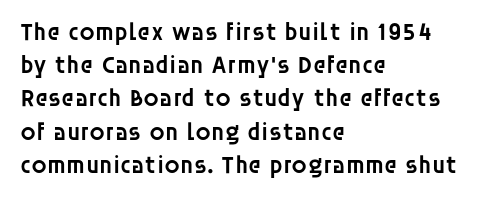
The image shows 25 px text type, upright; set left-aligned, normal line spacing (1.33x), normal letter spacing, not underlined.
